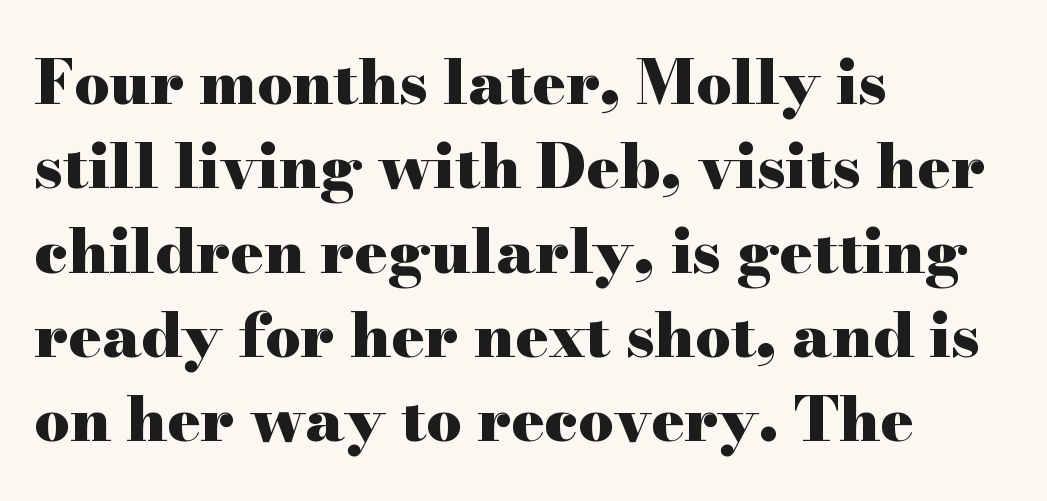
{"serif": "yes", "italic": "no", "bold": "yes", "weight": "heavy", "width": "wide", "stroke_contrast": "high", "x_height": "small", "monospaced": "no", "underline": "no", "align": "left", "line_spacing": "normal", "line_spacing_ratio": 1.36, "letter_spacing": "normal", "letter_spacing_em": 0.0, "glyph_px": 62}
